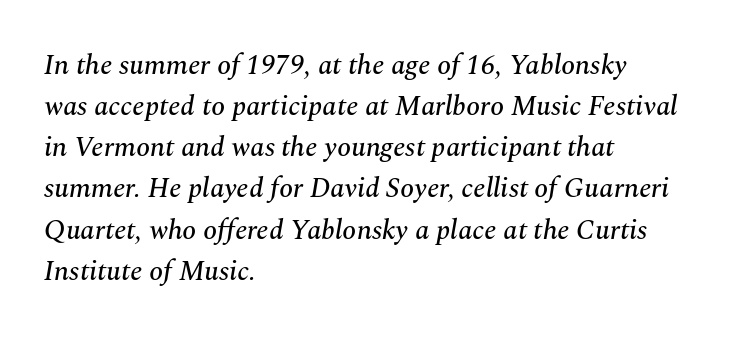
{"serif": "yes", "italic": "yes", "lean": "right", "slant_degrees": 10, "width": "normal", "stroke_contrast": "medium", "x_height": "medium", "monospaced": "no", "underline": "no", "align": "left", "line_spacing": "normal", "line_spacing_ratio": 1.47, "letter_spacing": "normal", "letter_spacing_em": 0.0, "glyph_px": 28}
